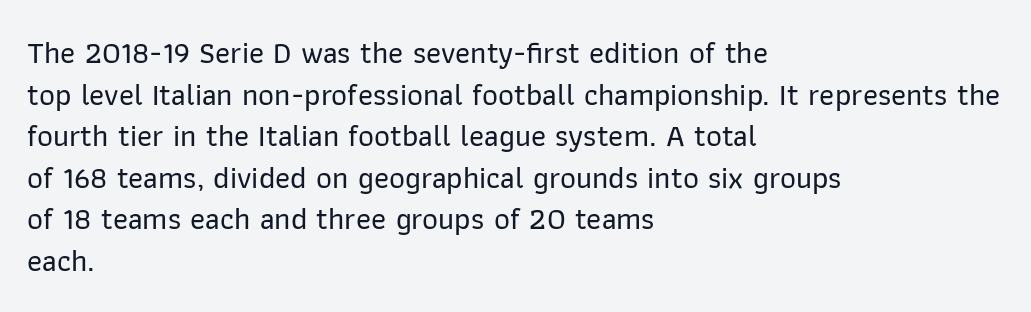
The image shows 31 px sans-serif type, upright; set left-aligned, normal line spacing (1.34x), normal letter spacing, not underlined; low stroke contrast and a medium x-height.
